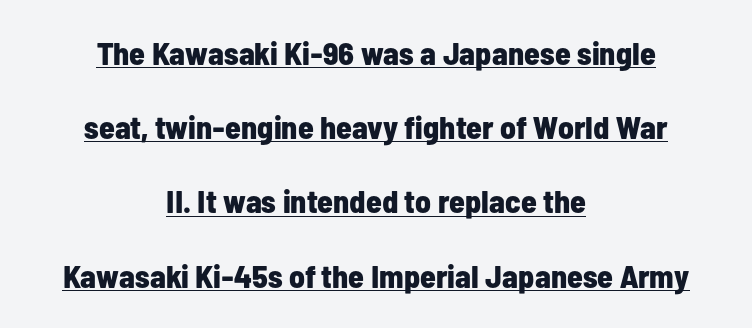
{"serif": "no", "italic": "no", "bold": "yes", "weight": "bold", "width": "condensed", "stroke_contrast": "low", "x_height": "medium", "monospaced": "no", "underline": "yes", "align": "center", "line_spacing": "loose", "line_spacing_ratio": 2.32, "letter_spacing": "normal", "letter_spacing_em": 0.0, "glyph_px": 32}
